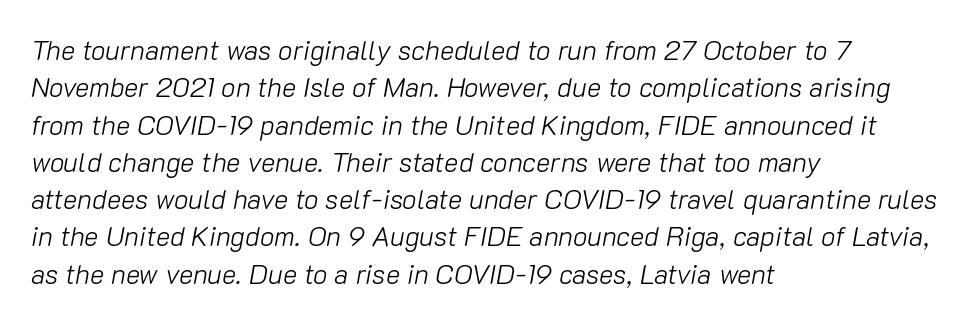
{"italic": "yes", "lean": "right", "slant_degrees": 10, "bold": "no", "underline": "no", "align": "left", "line_spacing": "normal", "line_spacing_ratio": 1.38, "letter_spacing": "normal", "letter_spacing_em": 0.0, "glyph_px": 27}
